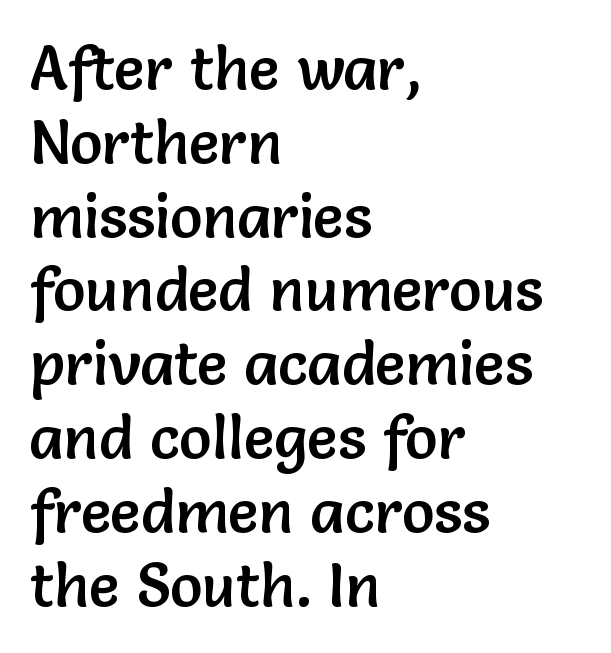
{"serif": "no", "italic": "no", "width": "normal", "stroke_contrast": "low", "x_height": "medium", "monospaced": "no", "underline": "no", "align": "left", "line_spacing_ratio": 1.21, "letter_spacing": "normal", "letter_spacing_em": 0.0, "glyph_px": 61}
